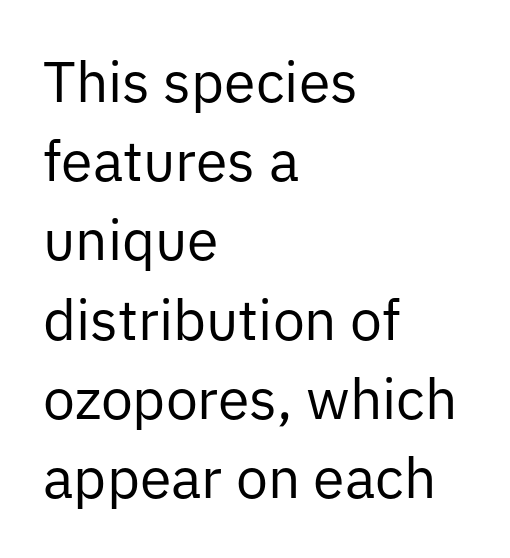
Q: Is the text bold? A: No.
Q: Is the text italic (slanted)? A: No, it is upright.
Q: Is the typeface a serif or a sans-serif typeface? A: Sans-serif.
Q: Is the text underlined? A: No.
Q: How is the paragraph aligned? A: Left-aligned.
Q: Is the spacing between letters normal or unusually wide? A: Normal.
Q: Is the spacing between lines tight, normal or loose? A: Normal.
Q: Width (condensed, normal, or wide)? A: Normal.
Q: Stroke contrast? A: Low.
Q: x-height? A: Medium.
Q: Monospaced? A: No.
